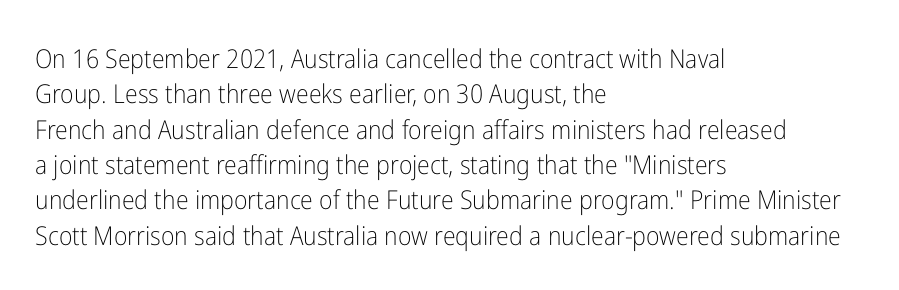
{"italic": "no", "bold": "no", "underline": "no", "align": "left", "line_spacing": "normal", "line_spacing_ratio": 1.36, "letter_spacing": "normal", "letter_spacing_em": 0.0, "glyph_px": 26}
